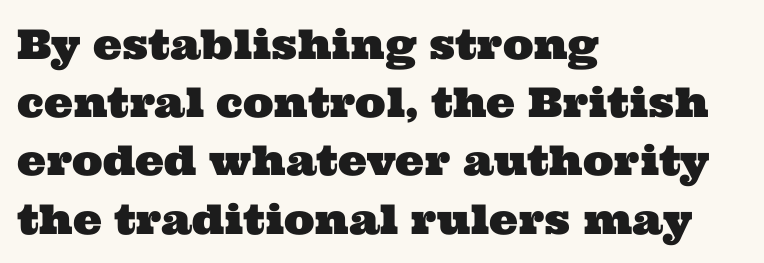
{"serif": "yes", "width": "wide", "stroke_contrast": "medium", "x_height": "medium", "monospaced": "no", "underline": "no", "align": "left", "line_spacing": "normal", "line_spacing_ratio": 1.42, "letter_spacing": "normal", "letter_spacing_em": 0.0, "glyph_px": 41}
